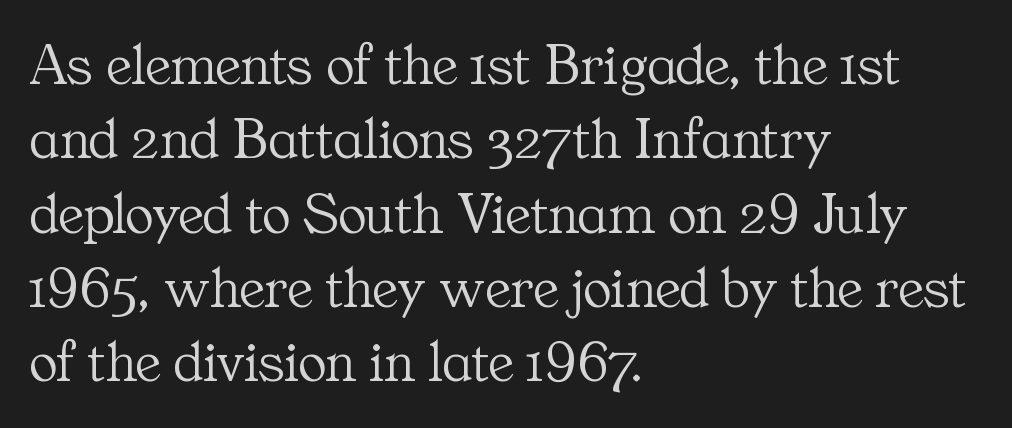
The image shows 59 px light serif type, upright; set left-aligned, normal line spacing (1.26x), normal letter spacing, not underlined; medium stroke contrast and a medium x-height.
